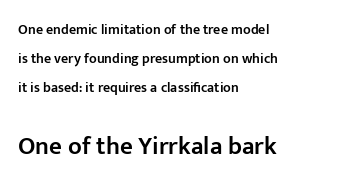
Any mark beneath the type? The region is blank. One glance says open: line gaps are wider than usual. Does the copy run flush right? No — it runs flush left. Each glyph is drawn with semibold strokes, heavier than normal yet not fully bold. A typesetter would mark this as roman, not italic.
